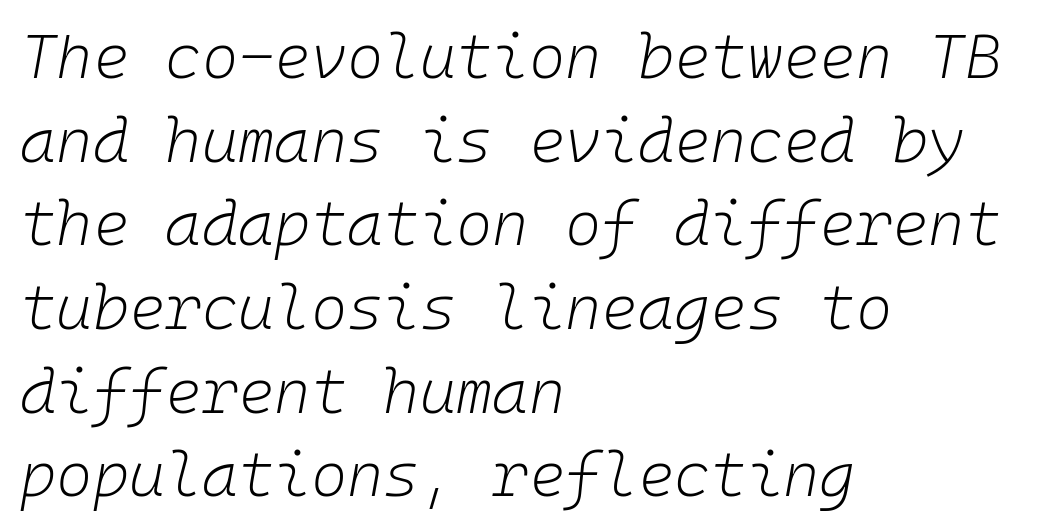
{"italic": "yes", "lean": "right", "slant_degrees": 10, "bold": "no", "weight": "light", "width": "normal", "stroke_contrast": "low", "x_height": "medium", "monospaced": "yes", "underline": "no", "align": "left", "line_spacing": "normal", "line_spacing_ratio": 1.35, "letter_spacing": "normal", "letter_spacing_em": 0.0, "glyph_px": 62}
